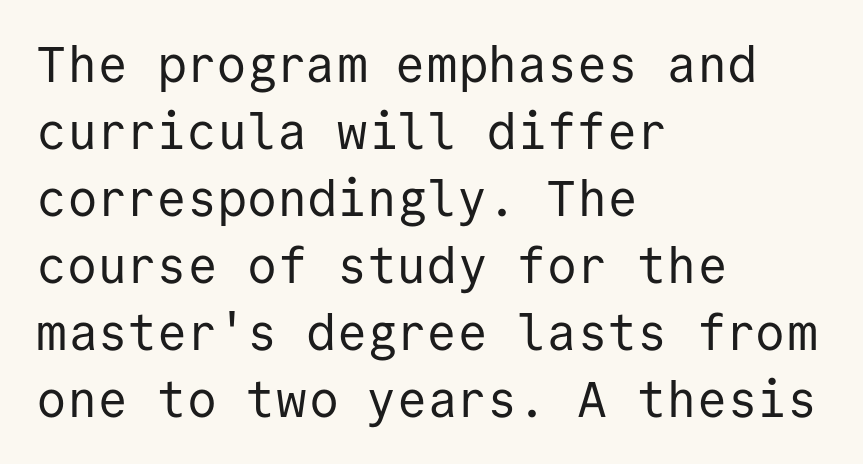
The image shows 50 px regular-weight sans-serif type, upright, monospaced; set left-aligned, normal line spacing (1.34x), normal letter spacing, not underlined; low stroke contrast and a medium x-height.
